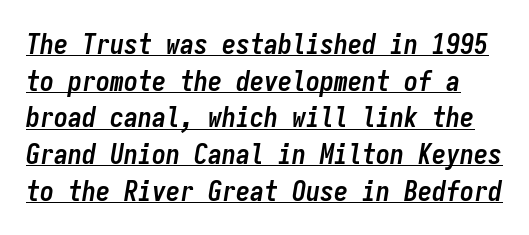
{"italic": "yes", "lean": "right", "slant_degrees": 9, "bold": "yes", "weight": "semibold", "width": "condensed", "stroke_contrast": "low", "x_height": "medium", "monospaced": "yes", "underline": "yes", "line_spacing": "normal", "line_spacing_ratio": 1.31, "letter_spacing": "normal", "letter_spacing_em": 0.0, "glyph_px": 28}
